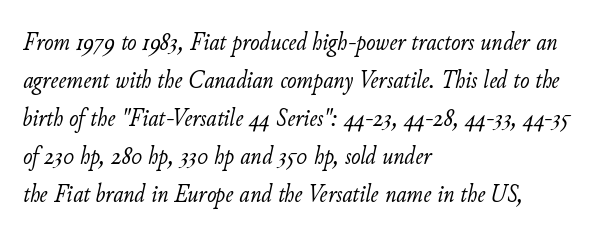
The image shows 25 px text type, italic (leaning right); set left-aligned, normal line spacing (1.52x), normal letter spacing, not underlined.
